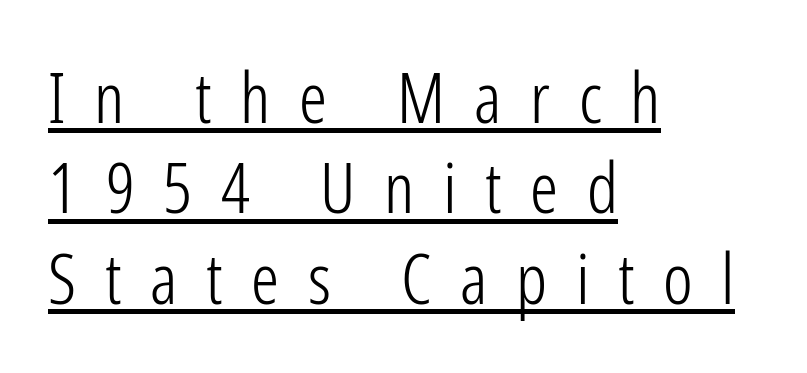
Q: Is the text bold? A: No.
Q: Is the text italic (slanted)? A: No, it is upright.
Q: Is the typeface a serif or a sans-serif typeface? A: Sans-serif.
Q: Is the text underlined? A: Yes.
Q: How is the paragraph aligned? A: Left-aligned.
Q: Is the spacing between letters normal or unusually wide? A: Unusually wide.
Q: Is the spacing between lines tight, normal or loose? A: Normal.
Q: Width (condensed, normal, or wide)? A: Condensed.
Q: Stroke contrast? A: Low.
Q: x-height? A: Medium.
Q: Monospaced? A: No.
